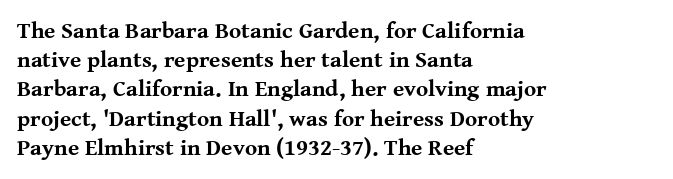
{"italic": "no", "bold": "yes", "underline": "no", "align": "left", "line_spacing": "normal", "line_spacing_ratio": 1.27, "letter_spacing": "normal", "letter_spacing_em": 0.0, "glyph_px": 23}
